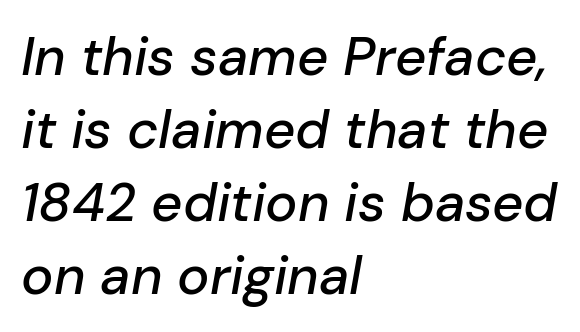
{"italic": "yes", "lean": "right", "slant_degrees": 10, "width": "normal", "stroke_contrast": "low", "x_height": "medium", "monospaced": "no", "underline": "no", "align": "left", "line_spacing": "normal", "line_spacing_ratio": 1.35, "letter_spacing": "normal", "letter_spacing_em": 0.0, "glyph_px": 54}
